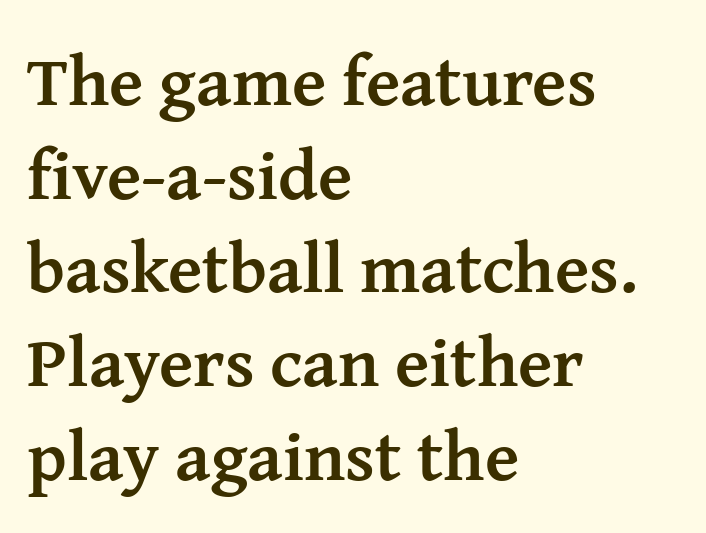
{"serif": "yes", "italic": "no", "bold": "yes", "weight": "semibold", "width": "normal", "stroke_contrast": "medium", "x_height": "medium", "monospaced": "no", "underline": "no", "align": "left", "line_spacing": "normal", "line_spacing_ratio": 1.32, "letter_spacing": "normal", "letter_spacing_em": 0.0, "glyph_px": 71}
